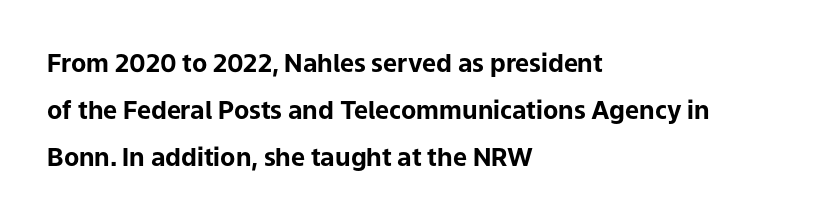
{"italic": "no", "bold": "yes", "underline": "no", "align": "left", "line_spacing_ratio": 1.89, "letter_spacing": "normal", "letter_spacing_em": 0.0, "glyph_px": 25}
